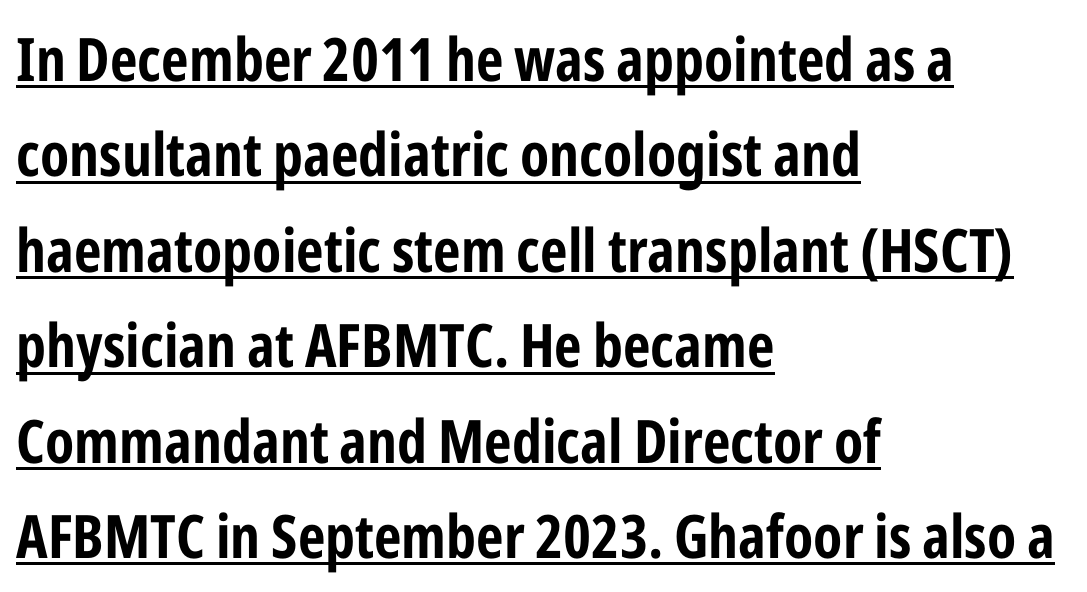
{"serif": "no", "italic": "no", "bold": "yes", "weight": "bold", "width": "condensed", "stroke_contrast": "low", "x_height": "medium", "monospaced": "no", "underline": "yes", "align": "left", "line_spacing": "normal", "line_spacing_ratio": 1.59, "letter_spacing": "normal", "letter_spacing_em": 0.0, "glyph_px": 60}
